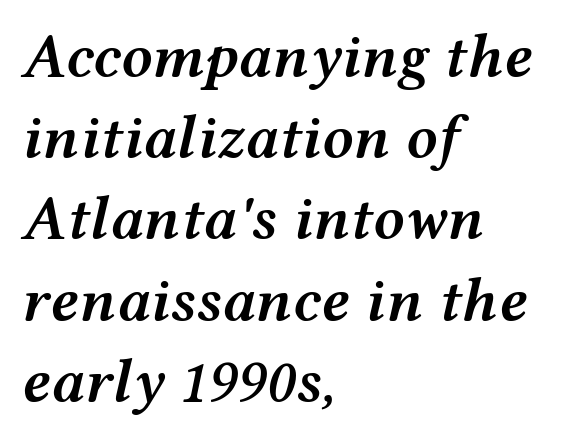
Character widths vary here, with narrow letters taking less room than wide ones. The axis of the letterforms is tilted away from vertical. Caption: standard tracking, unaltered. This rendering uses left alignment, leaving the right contour irregular. The font is running at a semibold setting, under full bold. Check under the words: just untouched page.
